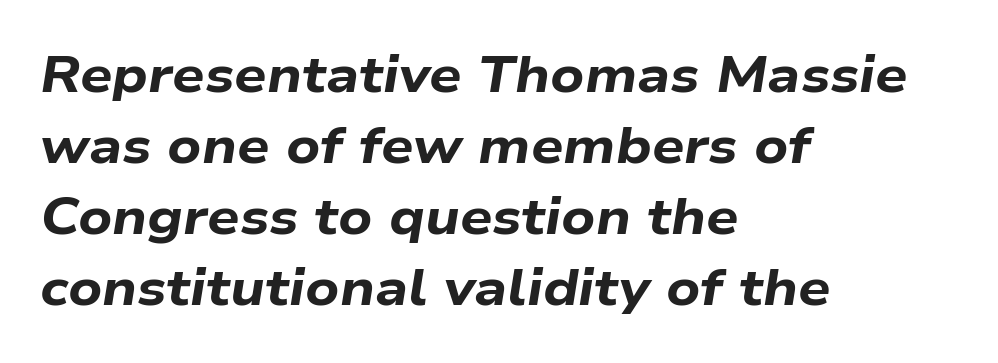
Q: Is the text bold? A: Yes.
Q: Is the text italic (slanted)? A: Yes, it leans right by about 9 degrees.
Q: Is the text underlined? A: No.
Q: How is the paragraph aligned? A: Left-aligned.
Q: Is the spacing between letters normal or unusually wide? A: Normal.
Q: Is the spacing between lines tight, normal or loose? A: Normal.
Q: Width (condensed, normal, or wide)? A: Wide.
Q: Stroke contrast? A: Low.
Q: x-height? A: Medium.
Q: Monospaced? A: No.
